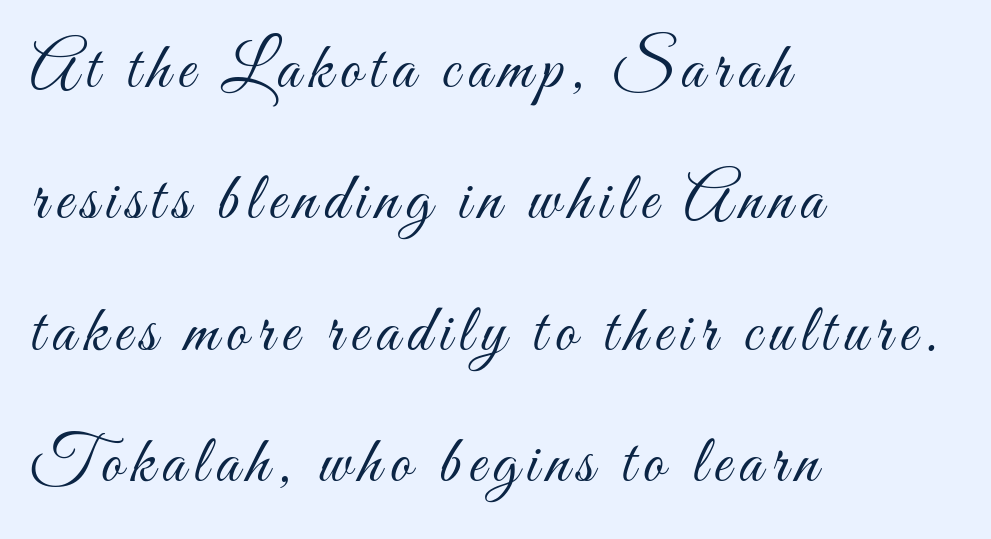
{"bold": "no", "weight": "light", "width": "condensed", "stroke_contrast": "medium", "x_height": "small", "monospaced": "no", "underline": "no", "align": "left", "line_spacing": "loose", "line_spacing_ratio": 1.99, "glyph_px": 66}
